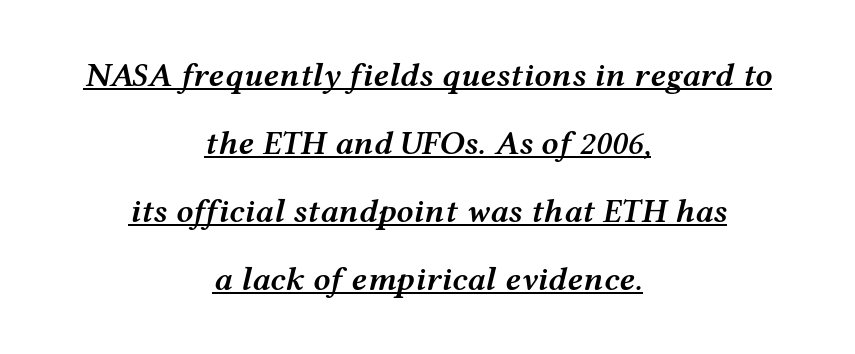
The image shows 34 px semibold, wide type, italic (leaning right); set centered, loose line spacing (2.0x), normal letter spacing, underlined; medium stroke contrast and a medium x-height.
